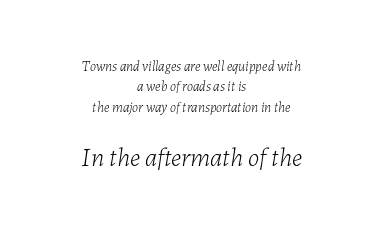
{"italic": "yes", "lean": "right", "slant_degrees": 7, "bold": "no", "underline": "no", "align": "center", "line_spacing": "normal", "line_spacing_ratio": 1.45, "letter_spacing": "normal", "letter_spacing_em": 0.0, "larger_block": "second", "size_ratio": 1.86, "glyph_px": 26}
